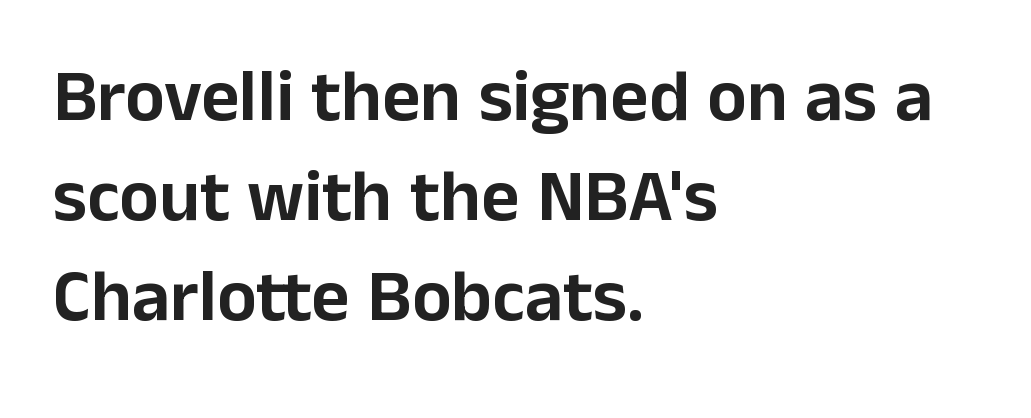
The image shows 74 px sans-serif type, upright; set left-aligned, normal line spacing (1.35x), normal letter spacing, not underlined; low stroke contrast and a medium x-height.
